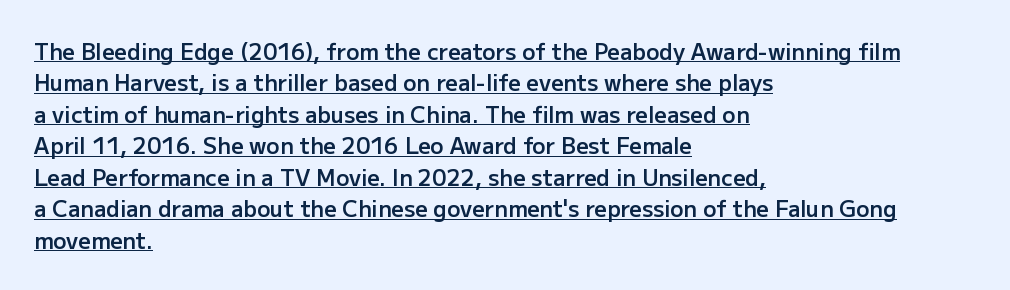
Q: Is the text bold? A: Semi-bold.
Q: Is the text italic (slanted)? A: No, it is upright.
Q: Is the text underlined? A: Yes.
Q: How is the paragraph aligned? A: Left-aligned.
Q: Is the spacing between letters normal or unusually wide? A: Normal.
Q: Is the spacing between lines tight, normal or loose? A: Normal.
